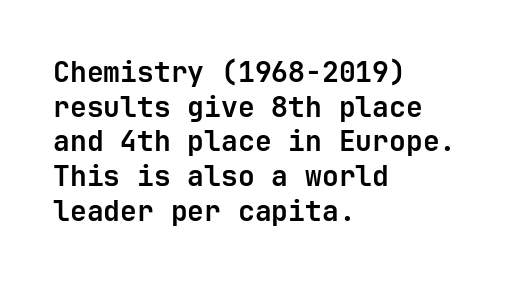
{"serif": "no", "italic": "no", "bold": "yes", "weight": "bold", "width": "normal", "stroke_contrast": "low", "x_height": "medium", "monospaced": "yes", "underline": "no", "align": "left", "line_spacing_ratio": 1.24, "letter_spacing": "normal", "letter_spacing_em": 0.0, "glyph_px": 28}
